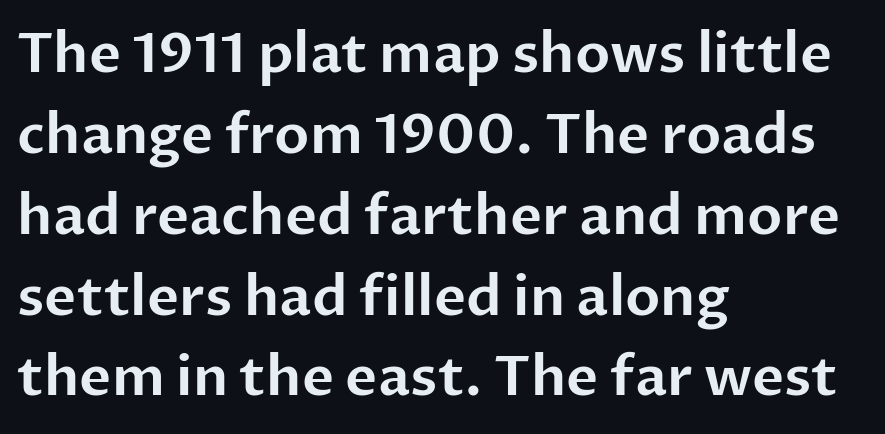
Rule under the text: the space is simply empty. The text was rendered using a sans face with plain stroke endings. Tracking here is standard; glyphs follow each other at the usual distance. A typesetter would call this proportional, since set widths differ per character. The rendering anchors every line to the left-hand side. Vertically, the passage feels balanced, rows spaced as you'd expect.
